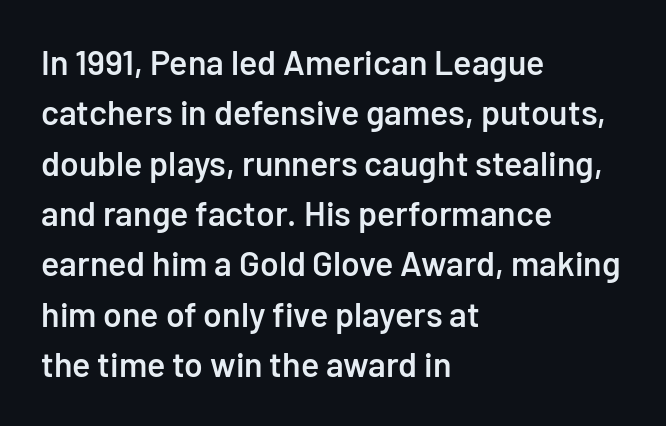
The image shows 34 px semibold sans-serif type, upright; set left-aligned, normal line spacing (1.48x), normal letter spacing, not underlined; low stroke contrast and a medium x-height.
